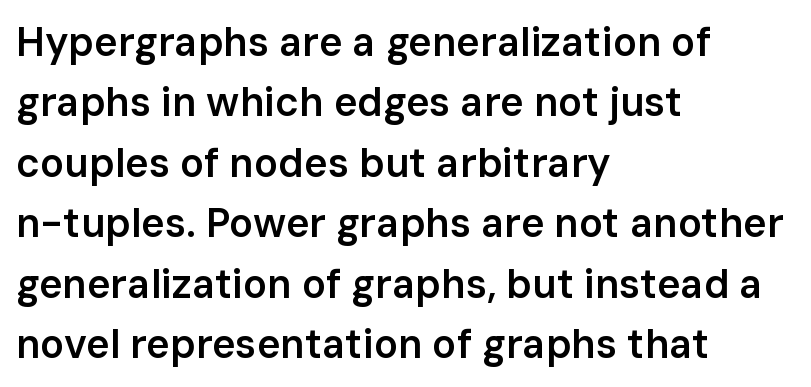
{"serif": "no", "italic": "no", "bold": "semi", "weight": "semibold", "width": "normal", "stroke_contrast": "low", "x_height": "medium", "monospaced": "no", "underline": "no", "align": "left", "line_spacing": "normal", "line_spacing_ratio": 1.51, "letter_spacing": "normal", "letter_spacing_em": 0.0, "glyph_px": 40}
